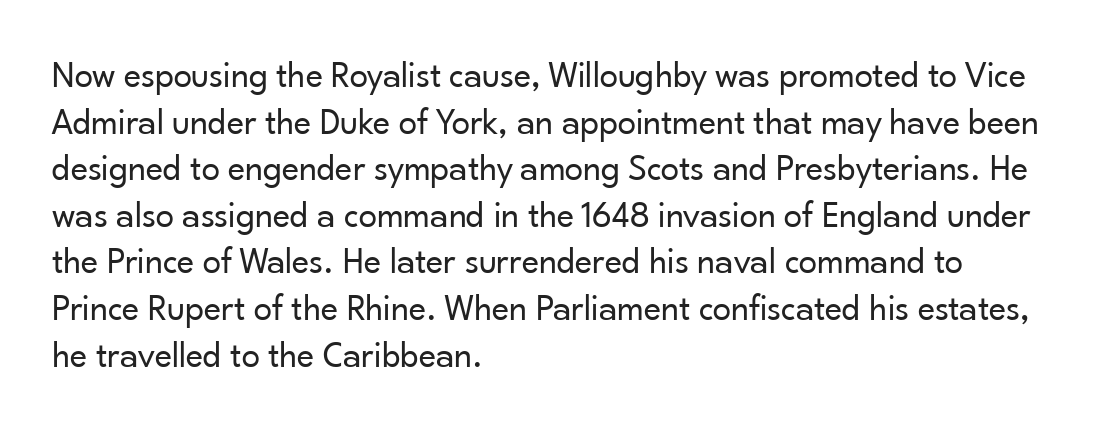
The type family on display is of the sans-serif kind. The area under the type is left untouched. Heft: none added — not bold. Line spacing here is normal.
